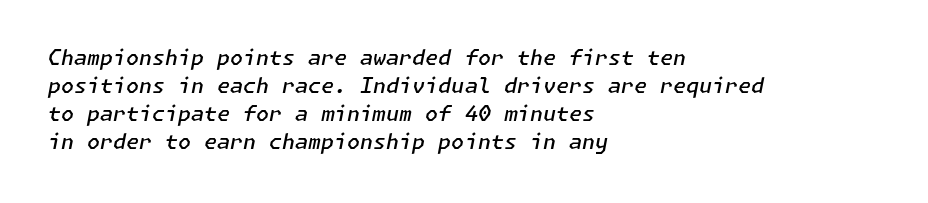
The image shows 21 px text type, italic (leaning right); set left-aligned, normal line spacing (1.34x), normal letter spacing, not underlined.
